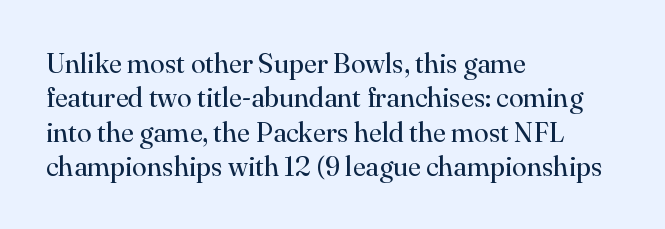
The image shows 27 px text type, upright; set left-aligned, normal line spacing (1.27x), normal letter spacing, not underlined.
